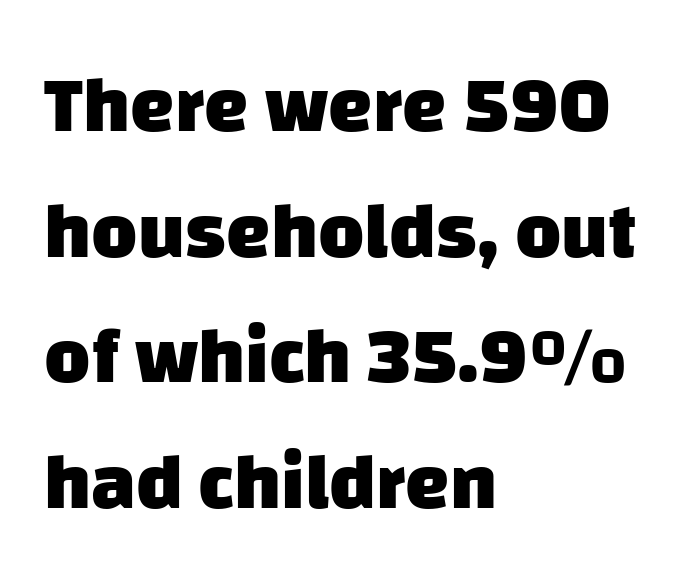
This sample uses plain, unmodified letter spacing. Think of a printed novel: that variable character pitch is what you see here. The typesetting leans heavy: a genuine bold. This sample keeps an unexceptional amount of space between lines.
